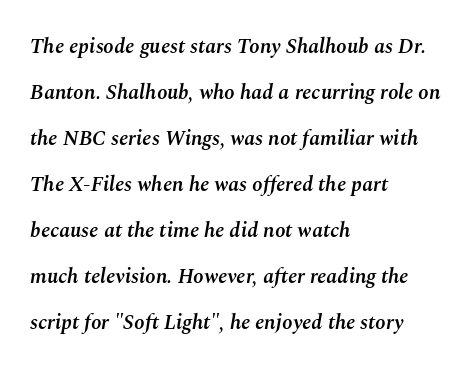
{"italic": "yes", "lean": "right", "slant_degrees": 10, "bold": "semi", "underline": "no", "align": "left", "line_spacing": "loose", "line_spacing_ratio": 2.19, "letter_spacing": "normal", "letter_spacing_em": 0.0, "glyph_px": 21}
